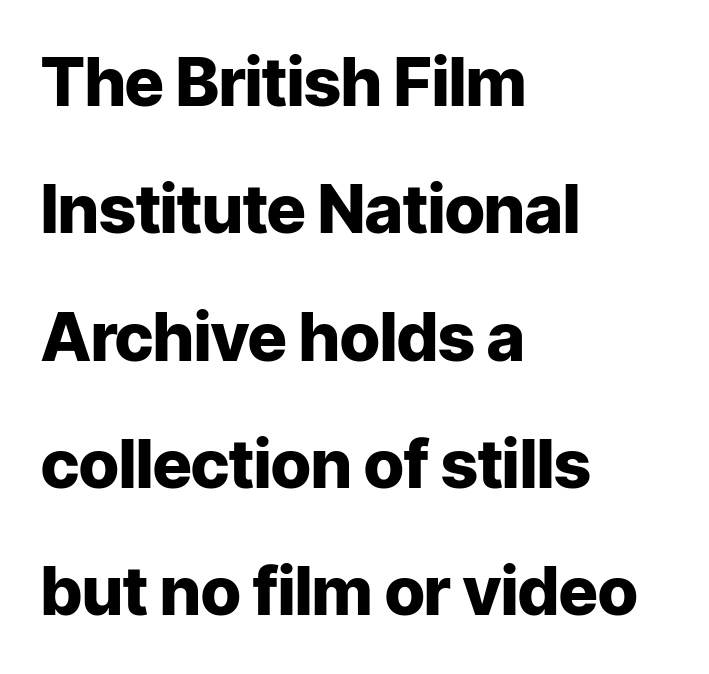
The image shows 67 px heavy sans-serif type, upright; set left-aligned, loose line spacing (1.9x), normal letter spacing, not underlined; low stroke contrast and a medium x-height.
